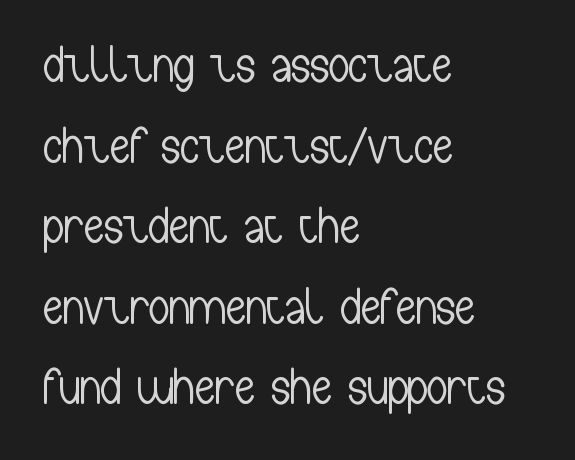
{"serif": "no", "italic": "no", "bold": "no", "weight": "light", "width": "condensed", "stroke_contrast": "low", "x_height": "medium", "monospaced": "no", "underline": "no", "align": "left", "line_spacing": "normal", "line_spacing_ratio": 1.58, "letter_spacing": "normal", "letter_spacing_em": 0.0, "glyph_px": 51}
